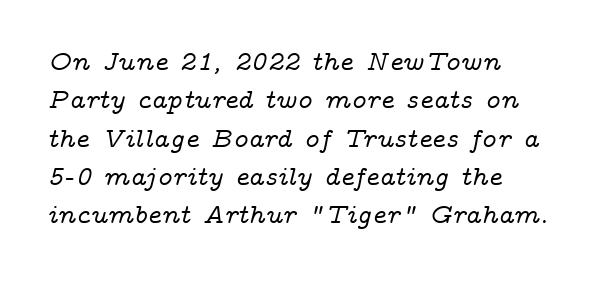
Q: Is the text italic (slanted)? A: Yes, it leans right by about 14 degrees.
Q: Is the text underlined? A: No.
Q: How is the paragraph aligned? A: Left-aligned.
Q: Is the spacing between letters normal or unusually wide? A: Normal.
Q: Is the spacing between lines tight, normal or loose? A: Normal.
